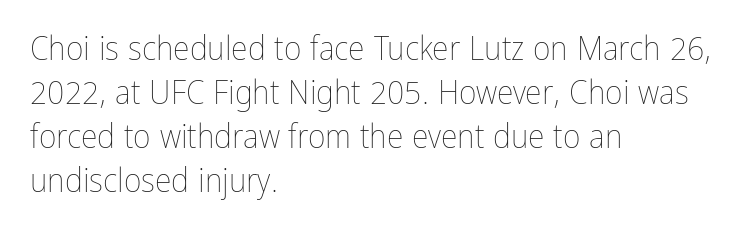
{"italic": "no", "bold": "no", "weight": "thin", "width": "condensed", "stroke_contrast": "low", "x_height": "medium", "monospaced": "no", "underline": "no", "align": "left", "line_spacing": "normal", "line_spacing_ratio": 1.29, "letter_spacing": "normal", "letter_spacing_em": 0.0, "glyph_px": 34}
